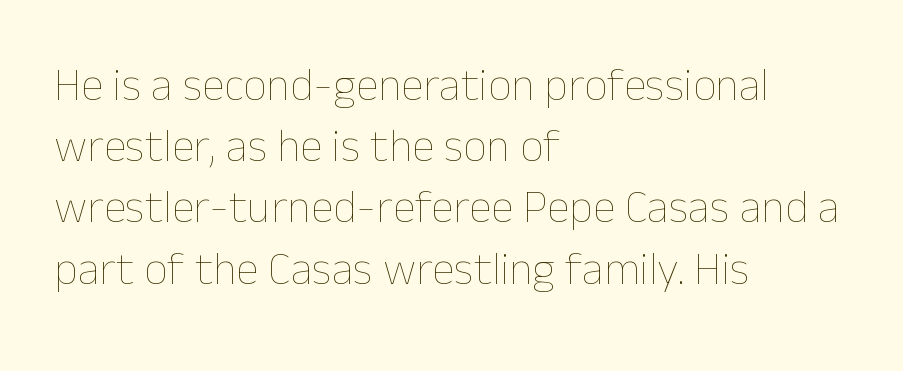
Q: Is the text bold? A: No.
Q: Is the text italic (slanted)? A: No, it is upright.
Q: Is the text underlined? A: No.
Q: How is the paragraph aligned? A: Left-aligned.
Q: Is the spacing between letters normal or unusually wide? A: Normal.
Q: Is the spacing between lines tight, normal or loose? A: Normal.
Q: Width (condensed, normal, or wide)? A: Normal.
Q: Stroke contrast? A: Low.
Q: x-height? A: Medium.
Q: Monospaced? A: No.
